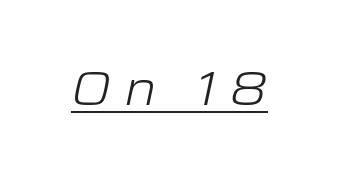
{"italic": "yes", "lean": "right", "slant_degrees": 12, "bold": "no", "weight": "light", "width": "wide", "stroke_contrast": "low", "x_height": "medium", "monospaced": "no", "underline": "yes", "letter_spacing": "wide", "letter_spacing_em": 0.27, "glyph_px": 48}
